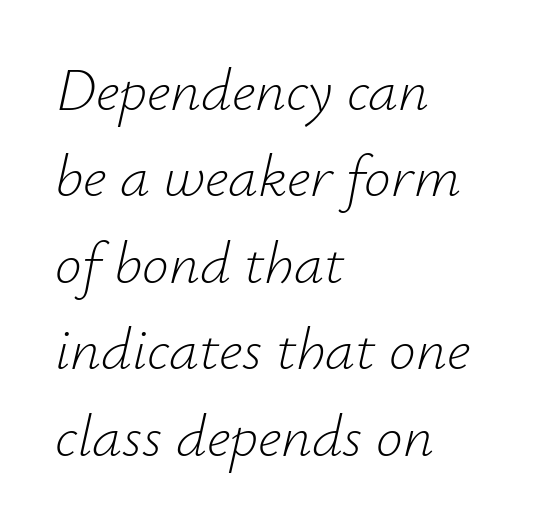
The rendering uses a moderate line-height, typical for paragraphs. Standard letterfit; no display-style spreading of the glyphs. Each row of text sits above clean, open space. Every row of glyphs begins at an identical x-position on the left. The face used here has a pronounced slope to its letters.
